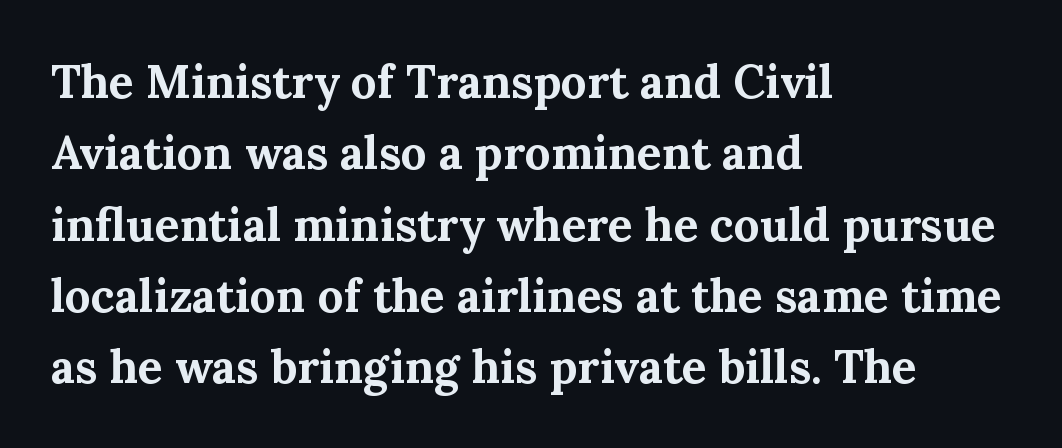
Q: Is the text bold? A: Yes.
Q: Is the text italic (slanted)? A: No, it is upright.
Q: Is the typeface a serif or a sans-serif typeface? A: Serif.
Q: Is the text underlined? A: No.
Q: How is the paragraph aligned? A: Left-aligned.
Q: Is the spacing between letters normal or unusually wide? A: Normal.
Q: Is the spacing between lines tight, normal or loose? A: Normal.
Q: Width (condensed, normal, or wide)? A: Normal.
Q: Stroke contrast? A: Medium.
Q: x-height? A: Medium.
Q: Monospaced? A: No.
